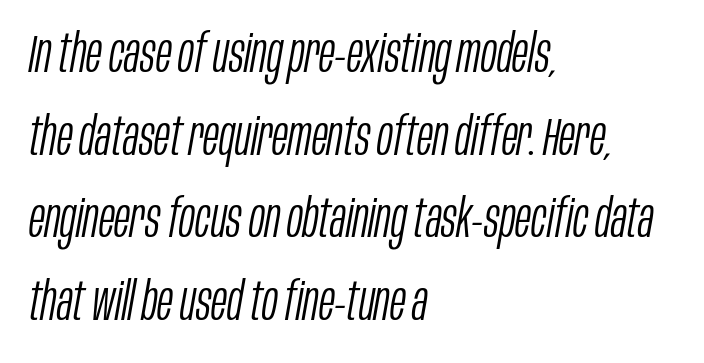
The image shows 53 px light, condensed type, italic (leaning right); set left-aligned, normal line spacing (1.56x), normal letter spacing, not underlined; low stroke contrast and a large x-height.
